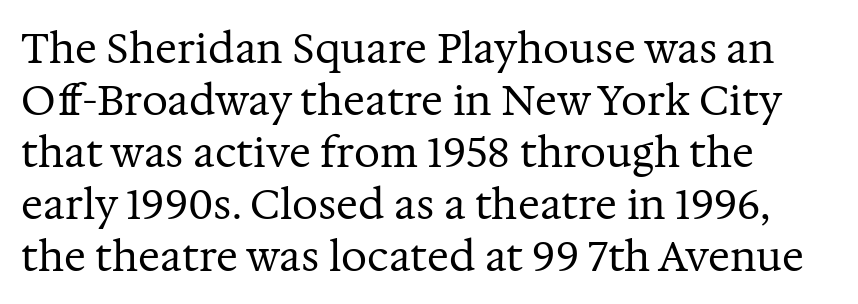
{"serif": "yes", "italic": "no", "bold": "no", "weight": "regular", "width": "normal", "stroke_contrast": "medium", "x_height": "medium", "monospaced": "no", "underline": "no", "align": "left", "line_spacing": "normal", "line_spacing_ratio": 1.27, "letter_spacing": "normal", "letter_spacing_em": 0.0, "glyph_px": 41}
